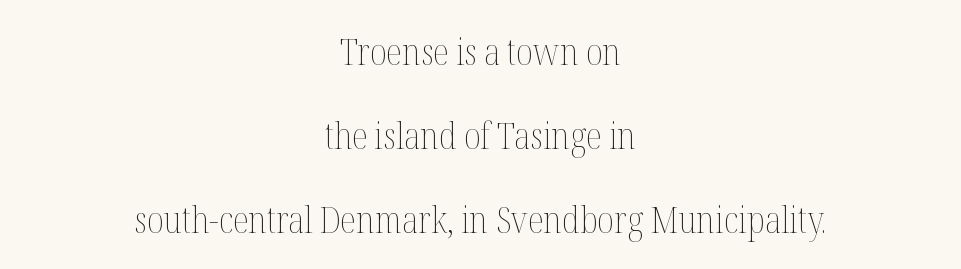
Q: Is the text bold? A: No.
Q: Is the text italic (slanted)? A: No, it is upright.
Q: Is the text underlined? A: No.
Q: How is the paragraph aligned? A: Centered.
Q: Is the spacing between letters normal or unusually wide? A: Normal.
Q: Is the spacing between lines tight, normal or loose? A: Loose.
Q: Width (condensed, normal, or wide)? A: Condensed.
Q: Stroke contrast? A: Medium.
Q: x-height? A: Medium.
Q: Monospaced? A: No.
